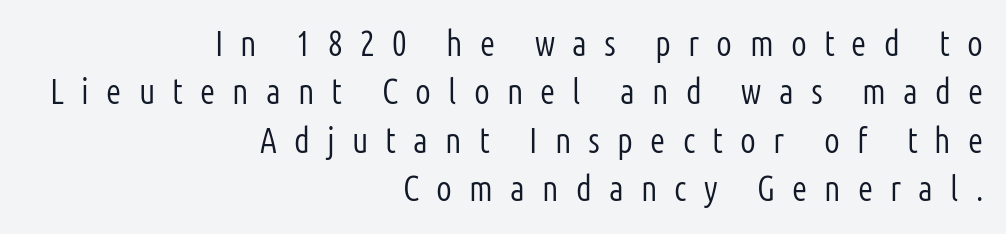
{"serif": "no", "italic": "no", "bold": "no", "weight": "light", "width": "condensed", "stroke_contrast": "low", "x_height": "medium", "monospaced": "no", "underline": "no", "align": "right", "line_spacing": "normal", "line_spacing_ratio": 1.38, "letter_spacing": "wide", "letter_spacing_em": 0.49, "glyph_px": 35}
